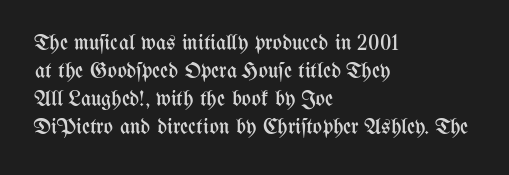
Q: Is the text bold? A: No.
Q: Is the text italic (slanted)? A: No, it is upright.
Q: Is the text underlined? A: No.
Q: How is the paragraph aligned? A: Left-aligned.
Q: Is the spacing between letters normal or unusually wide? A: Normal.
Q: Is the spacing between lines tight, normal or loose? A: Normal.
